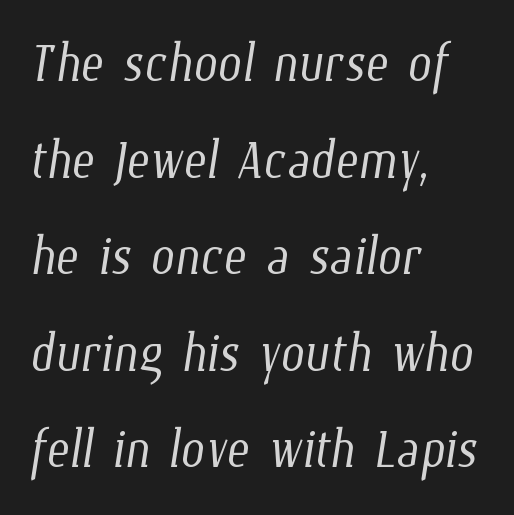
{"bold": "no", "weight": "light", "width": "condensed", "stroke_contrast": "low", "x_height": "medium", "monospaced": "no", "underline": "no", "align": "left", "line_spacing": "normal", "line_spacing_ratio": 1.4, "letter_spacing": "normal", "letter_spacing_em": 0.0, "glyph_px": 69}
